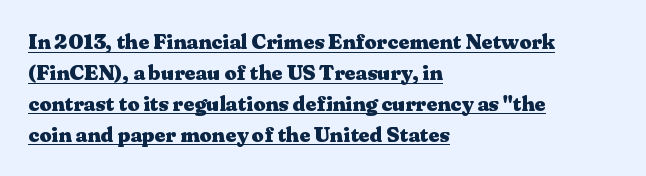
A roman cut, with each character standing at attention. This sample carries an underscore along the baseline area. Rows of type keep a routine distance in the vertical direction. Notice how the passage keeps a crisp vertical edge on the left only. I'd describe the lettering as bold — thick and assertive.
